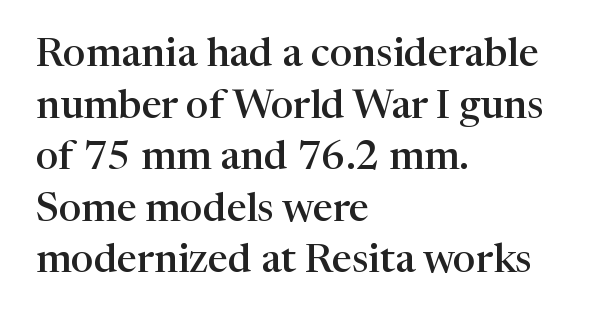
The foot of each line stays bare and open. One glance says typical: line gaps are just what's usual. The letters advance in unequal steps, a hallmark of proportional type. Compared with a centered layout, this one pins lines to the left instead. Little horizontal feet cap the strokes, marking this as serif type.
